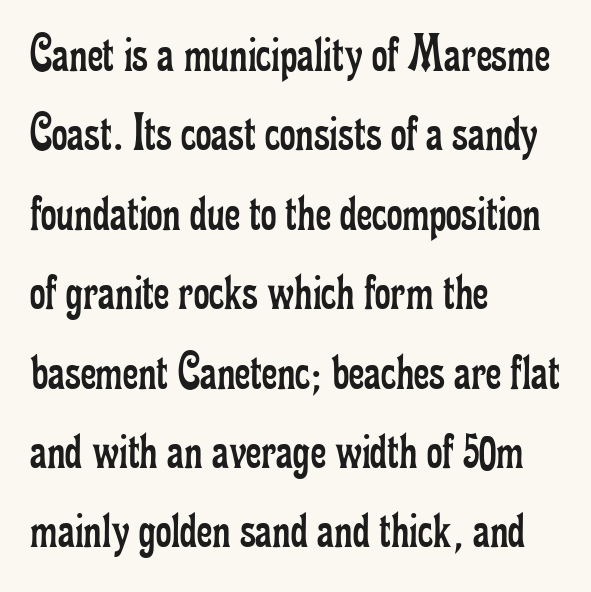
Q: Is the text bold? A: No.
Q: Is the text italic (slanted)? A: No, it is upright.
Q: Is the typeface a serif or a sans-serif typeface? A: Serif.
Q: Is the text underlined? A: No.
Q: How is the paragraph aligned? A: Left-aligned.
Q: Is the spacing between letters normal or unusually wide? A: Normal.
Q: Is the spacing between lines tight, normal or loose? A: Normal.
Q: Width (condensed, normal, or wide)? A: Condensed.
Q: Stroke contrast? A: Low.
Q: x-height? A: Small.
Q: Monospaced? A: No.
